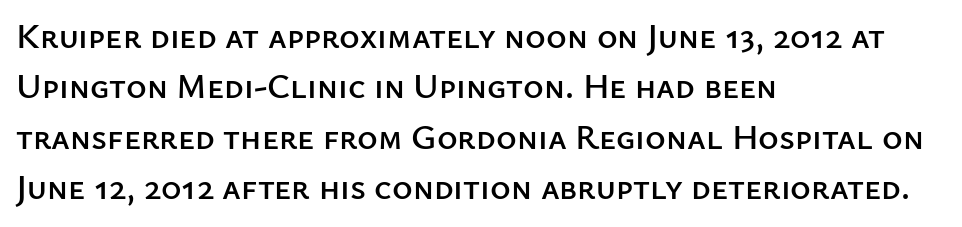
Q: Is the text italic (slanted)? A: No, it is upright.
Q: Is the typeface a serif or a sans-serif typeface? A: Sans-serif.
Q: Is the text underlined? A: No.
Q: How is the paragraph aligned? A: Left-aligned.
Q: Is the spacing between letters normal or unusually wide? A: Normal.
Q: Is the spacing between lines tight, normal or loose? A: Normal.
Q: Width (condensed, normal, or wide)? A: Normal.
Q: Stroke contrast? A: Low.
Q: x-height? A: Medium.
Q: Monospaced? A: No.
